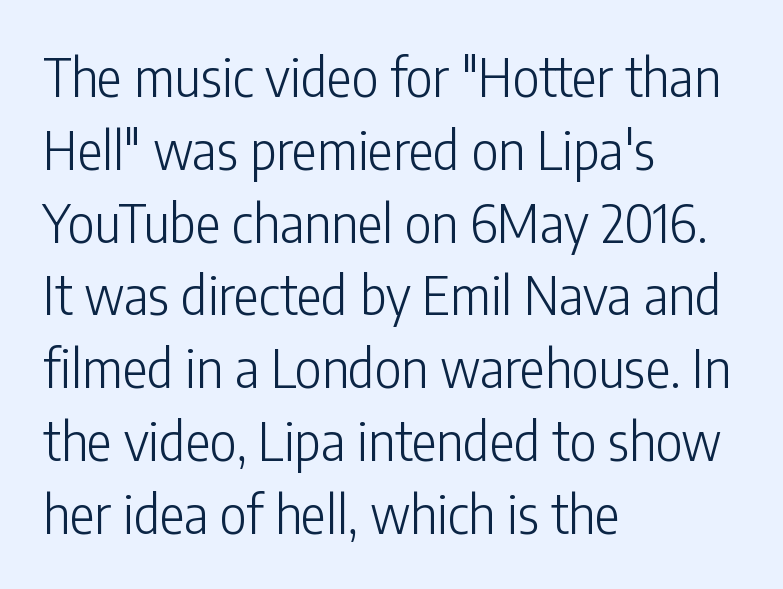
{"serif": "no", "italic": "no", "bold": "no", "weight": "light", "width": "condensed", "stroke_contrast": "low", "x_height": "medium", "monospaced": "no", "underline": "no", "align": "left", "line_spacing": "normal", "line_spacing_ratio": 1.4, "letter_spacing": "normal", "letter_spacing_em": 0.0, "glyph_px": 52}
